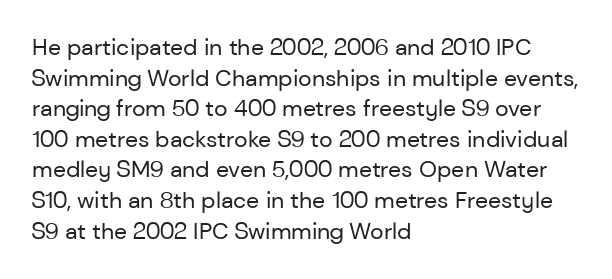
The image shows 23 px text type, upright; set left-aligned, normal line spacing (1.33x), normal letter spacing, not underlined.
